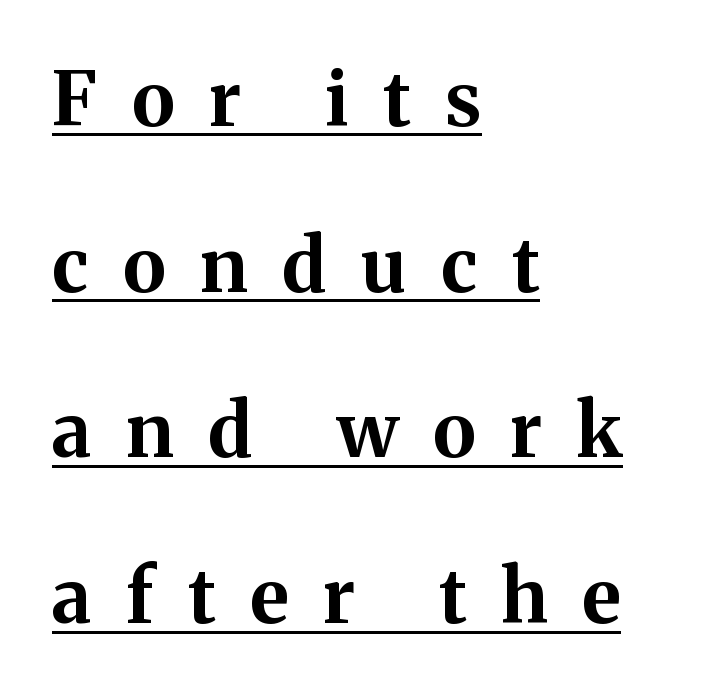
Typesetter's note: full bold, strokes at maximum text heaviness. All the whitespace from short lines collects on the right. Here the designer chose a conventional face with non-uniform glyph widths. Tracking value appears strongly positive — letters spread wide. Quick note: underline on. Does the type have serifs? Yes, each stem ends in a small foot.
